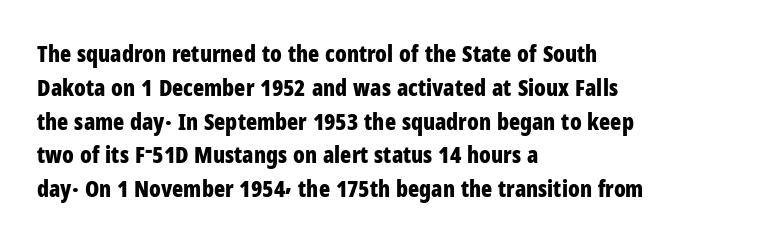
{"italic": "no", "bold": "yes", "underline": "no", "align": "left", "line_spacing": "normal", "line_spacing_ratio": 1.47, "letter_spacing": "normal", "letter_spacing_em": 0.0, "glyph_px": 23}
